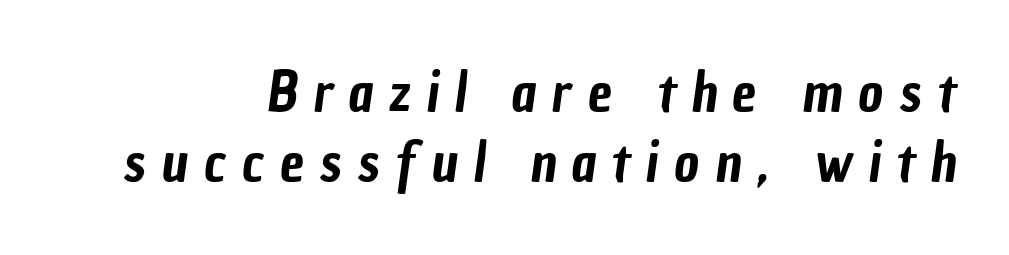
{"serif": "no", "width": "condensed", "stroke_contrast": "low", "x_height": "medium", "monospaced": "no", "underline": "no", "align": "right", "line_spacing": "normal", "line_spacing_ratio": 1.29, "letter_spacing": "wide", "letter_spacing_em": 0.29, "glyph_px": 54}
